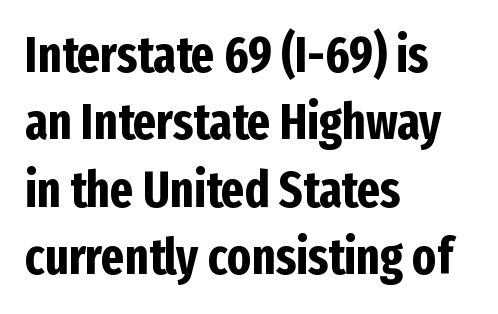
The image shows 50 px bold, condensed sans-serif type, upright; set left-aligned, normal line spacing (1.35x), normal letter spacing, not underlined; low stroke contrast and a medium x-height.
